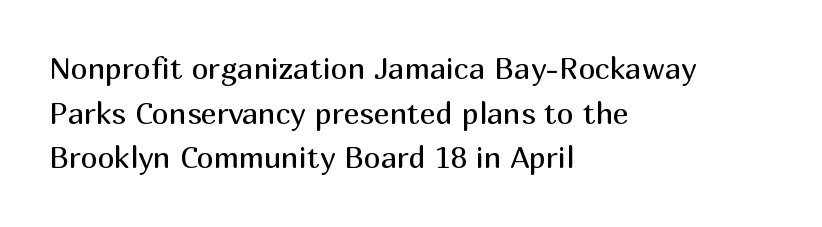
Q: Is the text bold? A: No.
Q: Is the text italic (slanted)? A: No, it is upright.
Q: Is the typeface a serif or a sans-serif typeface? A: Sans-serif.
Q: Is the text underlined? A: No.
Q: How is the paragraph aligned? A: Left-aligned.
Q: Is the spacing between letters normal or unusually wide? A: Normal.
Q: Is the spacing between lines tight, normal or loose? A: Normal.
Q: Width (condensed, normal, or wide)? A: Normal.
Q: Stroke contrast? A: Medium.
Q: x-height? A: Medium.
Q: Monospaced? A: No.
